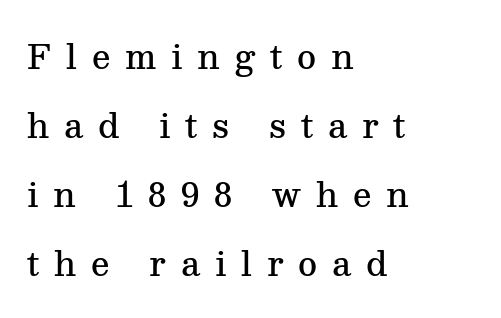
A typesetter would mark this as roman, not italic. Set as a demibold, roughly 600 on the weight scale. Layout note: lines flush left. Is this a fixed-width face? No — the glyphs have proportional, varying widths.
